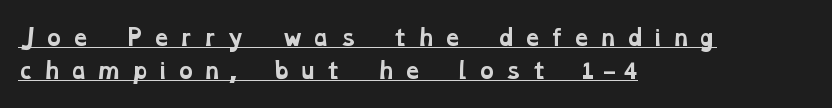
Looks like someone drew a line under every word here. The tracking reads as deliberately expanded to a designer's eye. Horizontal bands of white between lines are of average thickness. This is heavy type, rendered in bold.
